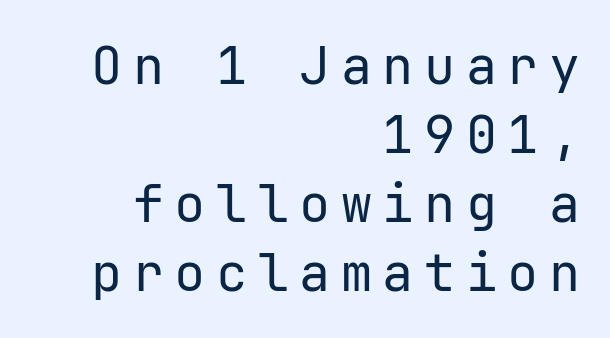
{"serif": "no", "italic": "no", "bold": "no", "weight": "regular", "width": "normal", "stroke_contrast": "low", "x_height": "medium", "monospaced": "yes", "underline": "no", "align": "right", "line_spacing": "normal", "line_spacing_ratio": 1.33, "letter_spacing": "wide", "letter_spacing_em": 0.2, "glyph_px": 52}
